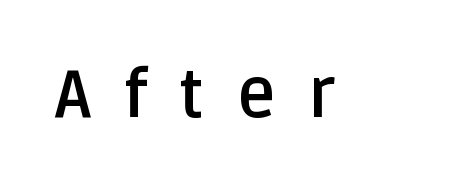
The image shows 67 px semibold sans-serif type, upright; set unusually wide letter spacing (+0.48 em), not underlined; low stroke contrast and a large x-height.
